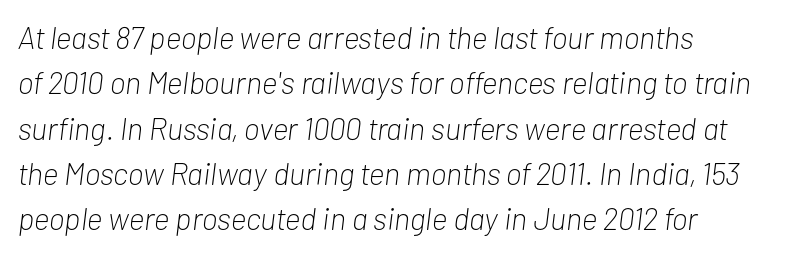
{"italic": "yes", "lean": "right", "slant_degrees": 7, "bold": "no", "weight": "light", "width": "condensed", "stroke_contrast": "low", "x_height": "medium", "monospaced": "no", "underline": "no", "line_spacing": "normal", "line_spacing_ratio": 1.46, "letter_spacing": "normal", "letter_spacing_em": 0.0, "glyph_px": 31}
